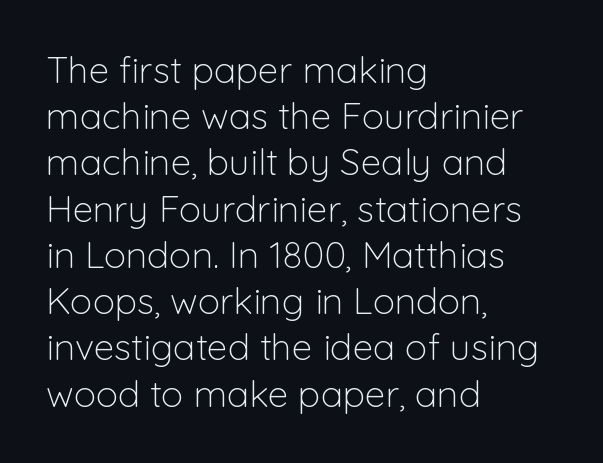
Q: Is the text bold? A: No.
Q: Is the text italic (slanted)? A: No, it is upright.
Q: Is the typeface a serif or a sans-serif typeface? A: Sans-serif.
Q: Is the text underlined? A: No.
Q: How is the paragraph aligned? A: Left-aligned.
Q: Is the spacing between letters normal or unusually wide? A: Normal.
Q: Is the spacing between lines tight, normal or loose? A: Normal.
Q: Width (condensed, normal, or wide)? A: Normal.
Q: Stroke contrast? A: Low.
Q: x-height? A: Medium.
Q: Monospaced? A: No.
